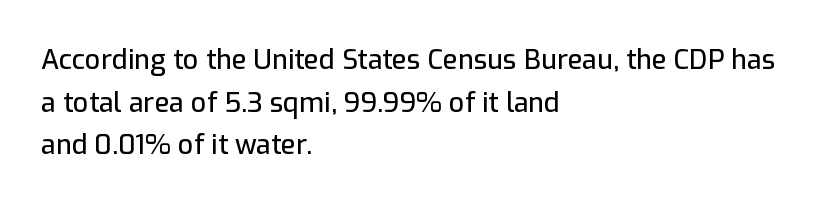
The image shows 27 px text type, upright; set left-aligned, normal line spacing (1.58x), normal letter spacing, not underlined.
